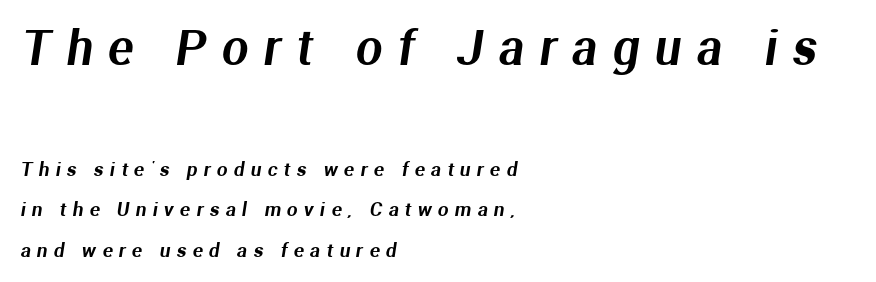
{"serif": "no", "width": "normal", "stroke_contrast": "medium", "x_height": "medium", "monospaced": "no", "underline": "no", "align": "left", "line_spacing": "loose", "line_spacing_ratio": 2.13, "letter_spacing": "wide", "letter_spacing_em": 0.33, "larger_block": "first", "size_ratio": 2.47, "glyph_px": 47}
